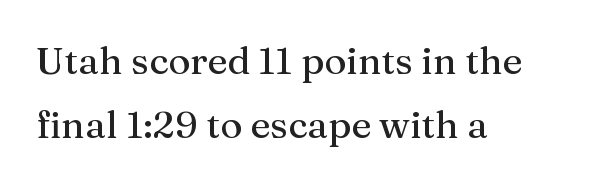
Tracking value appears to be zero — textbook default spacing. The gap between lines stays unmarked. When letters stand straight like this, we call the style roman or upright. The passage shown stacks its lines at a standard gap. This is serif lettering, the kind often seen in printed books. Compared with a centered layout, this one pins lines to the left instead.
